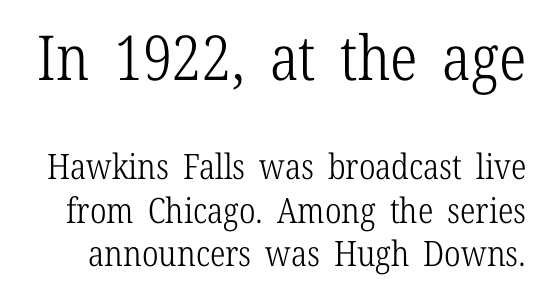
The image shows 62 px light, condensed serif type, upright; set line spacing 1.24x, normal letter spacing, not underlined; the first (top) block is 1.77x larger; low stroke contrast and a medium x-height.
